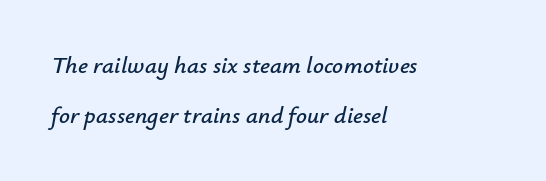
Check under the words: just untouched page. The passage is arranged the way most books set body copy — flush left. The vertical gap from one line to the next is large. Is the type slanted? Yes — the strokes lean at a clear angle. Nobody touched the tracking dial on this one.
